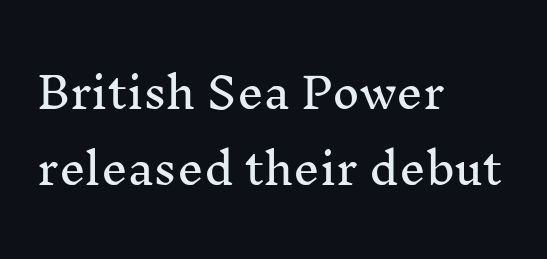
{"serif": "yes", "italic": "no", "width": "normal", "stroke_contrast": "medium", "x_height": "medium", "monospaced": "no", "underline": "no", "align": "left", "line_spacing_ratio": 1.8, "letter_spacing": "normal", "letter_spacing_em": 0.0, "glyph_px": 42}
